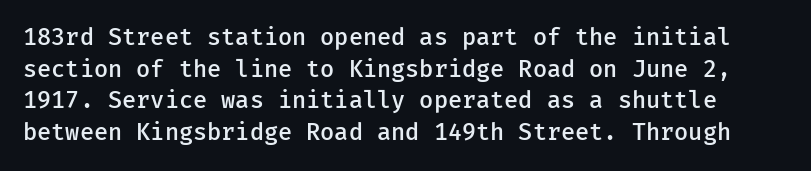
{"italic": "no", "bold": "semi", "underline": "no", "line_spacing": "normal", "line_spacing_ratio": 1.37, "letter_spacing": "normal", "letter_spacing_em": 0.0, "glyph_px": 23}
